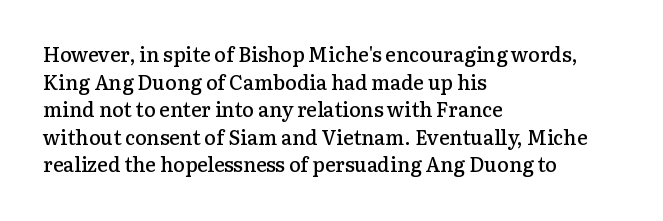
The rendering uses a moderate line-height, typical for paragraphs. Here the glyphs are tracked normally, forming tight word shapes. The lines are quadded left. Has an underline been added? It has not. The font is running at a semibold setting, under full bold.
